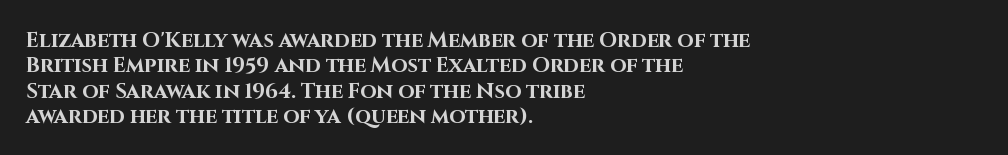
The gaps between neighbouring characters are ordinary and unremarkable. Heavy, bold letterforms. Posture: straight, roman, zero tilt. Caption: multi-line text, flush left, ragged right. Clear beneath every line of the passage.
